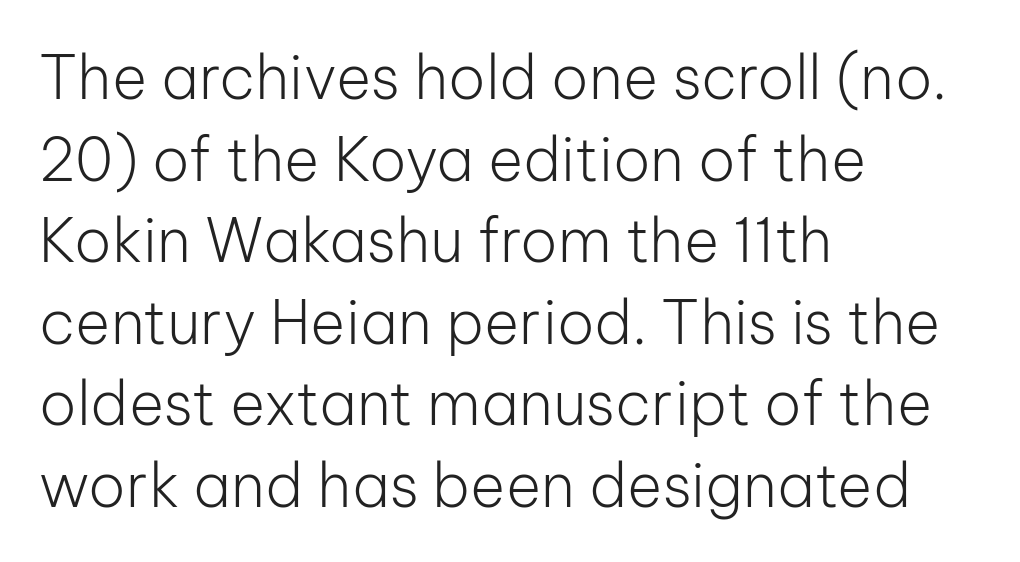
{"serif": "no", "italic": "no", "bold": "no", "weight": "light", "width": "normal", "stroke_contrast": "low", "x_height": "medium", "monospaced": "no", "underline": "no", "align": "left", "line_spacing": "normal", "line_spacing_ratio": 1.36, "letter_spacing": "normal", "letter_spacing_em": 0.0, "glyph_px": 60}
